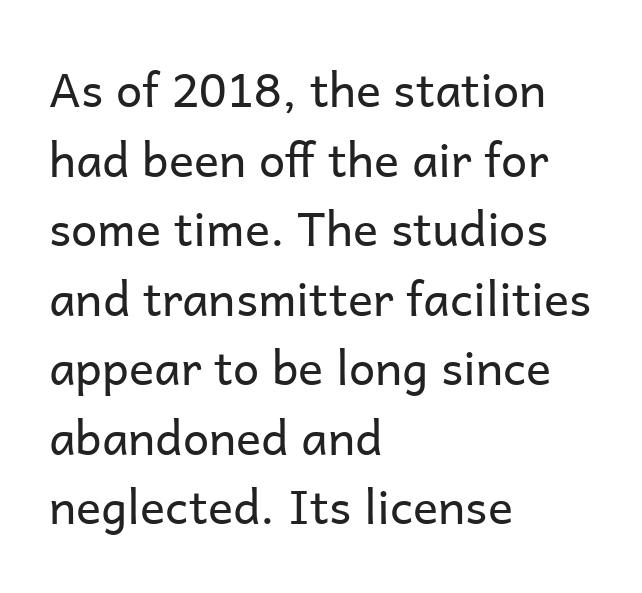
{"serif": "no", "italic": "no", "bold": "no", "weight": "regular", "width": "normal", "stroke_contrast": "low", "x_height": "medium", "monospaced": "no", "underline": "no", "align": "left", "line_spacing": "normal", "line_spacing_ratio": 1.48, "letter_spacing": "normal", "letter_spacing_em": 0.0, "glyph_px": 47}
